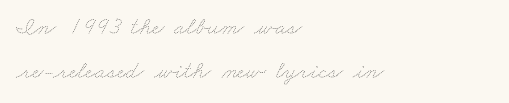
Q: Is the text bold? A: No.
Q: Is the text underlined? A: No.
Q: How is the paragraph aligned? A: Left-aligned.
Q: Is the spacing between letters normal or unusually wide? A: Normal.
